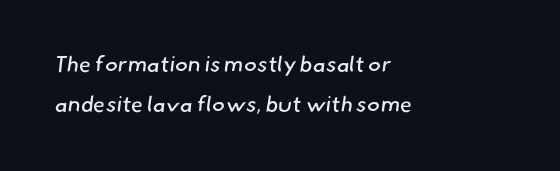
{"bold": "no", "underline": "no", "align": "left", "line_spacing_ratio": 1.8, "letter_spacing": "normal", "letter_spacing_em": 0.0, "glyph_px": 22}
